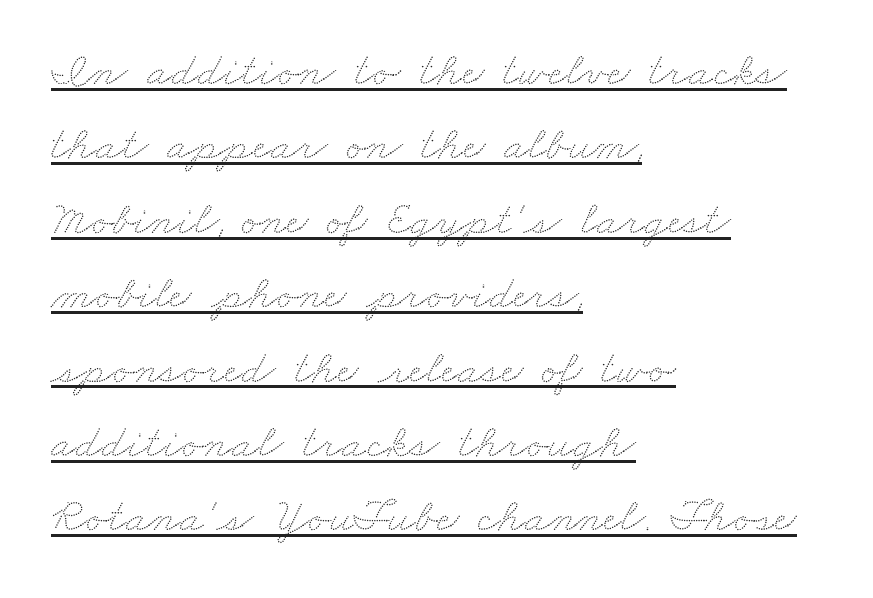
{"width": "wide", "stroke_contrast": "low", "x_height": "small", "monospaced": "no", "underline": "yes", "align": "left", "line_spacing": "normal", "line_spacing_ratio": 1.55, "letter_spacing": "normal", "letter_spacing_em": 0.0, "glyph_px": 48}
